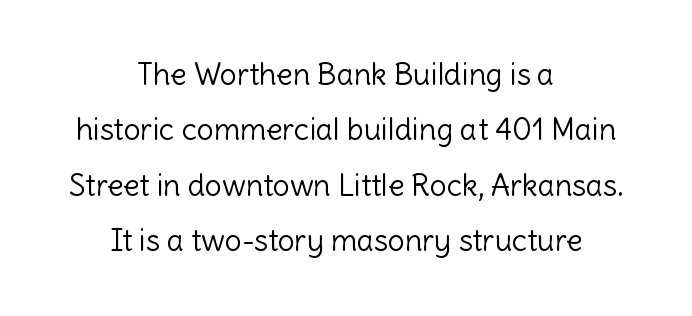
{"serif": "no", "italic": "no", "bold": "no", "weight": "light", "width": "normal", "x_height": "medium", "monospaced": "no", "underline": "no", "align": "center", "line_spacing_ratio": 1.85, "letter_spacing": "normal", "letter_spacing_em": 0.0, "glyph_px": 30}
